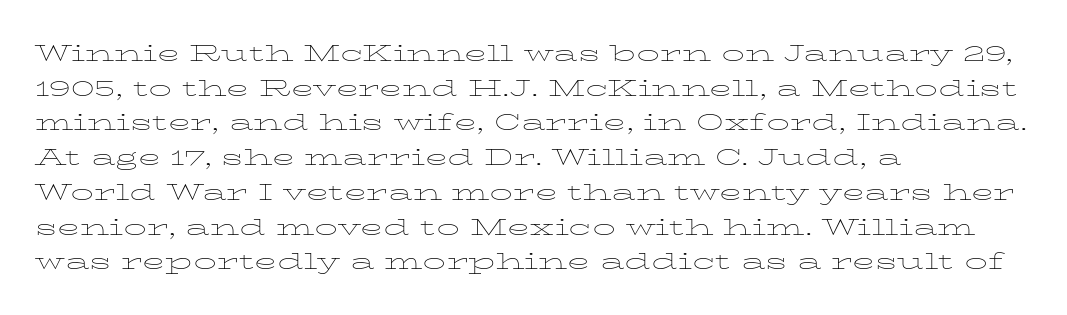
Vertical strokes here are truly vertical. Is the block centered? No — it sits flush against the left margin. Standard letterfit; no display-style spreading of the glyphs. This is not heavy type; no bold has been used.
